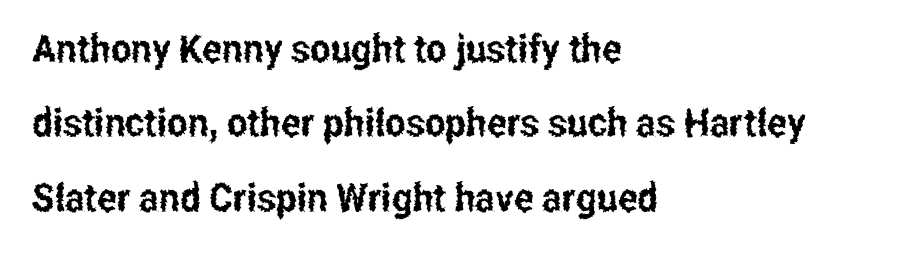
The image shows 39 px condensed sans-serif type, upright; set left-aligned, loose line spacing (1.91x), normal letter spacing, not underlined; low stroke contrast and a medium x-height.
